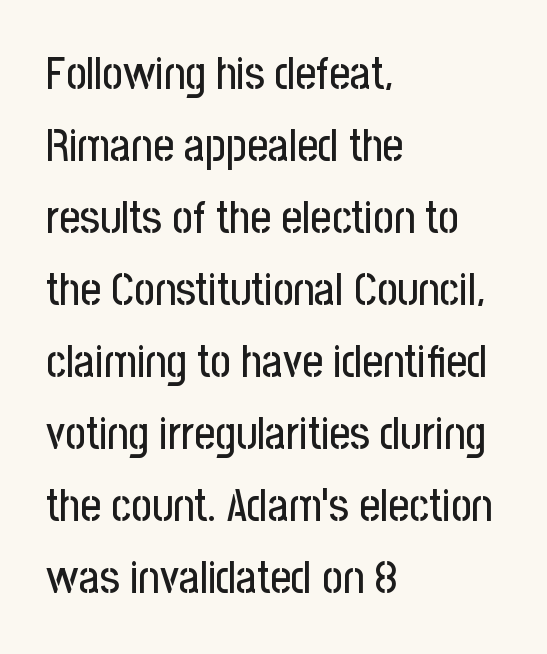
The image shows 45 px condensed sans-serif type, upright; set left-aligned, normal line spacing (1.6x), normal letter spacing, not underlined; low stroke contrast and a medium x-height.
